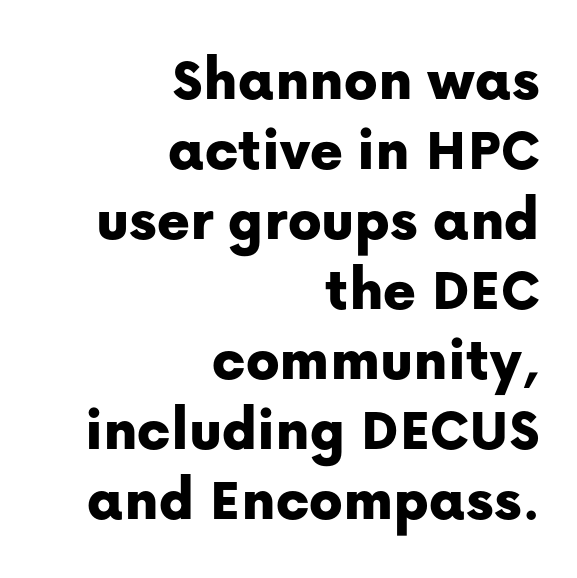
One-word summary of the alignment: right. Cramped leading. Glance below the letters and you will spot only blank space. The typography opts for an upright posture over an oblique one. You could call the tracking neutral — neither tight nor loose.
